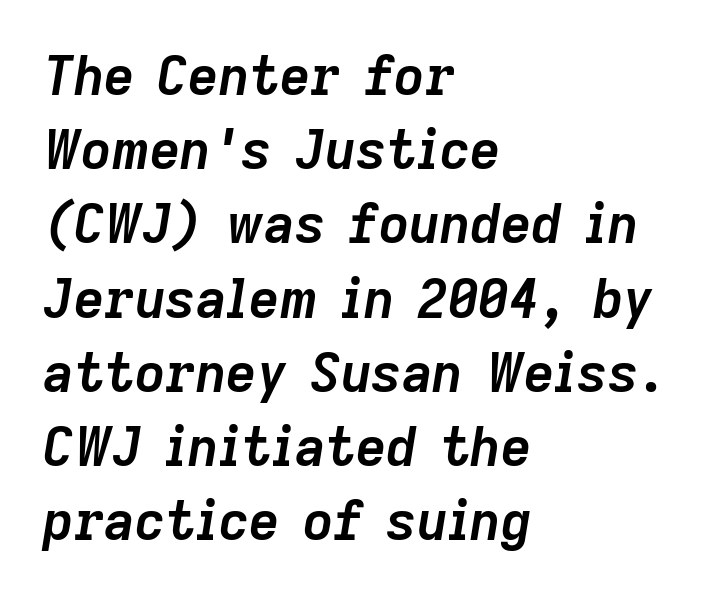
Q: Is the text bold? A: Yes.
Q: Is the text italic (slanted)? A: Yes, it leans right by about 9 degrees.
Q: Is the text underlined? A: No.
Q: How is the paragraph aligned? A: Left-aligned.
Q: Is the spacing between letters normal or unusually wide? A: Normal.
Q: Is the spacing between lines tight, normal or loose? A: Normal.
Q: Width (condensed, normal, or wide)? A: Normal.
Q: Stroke contrast? A: Low.
Q: x-height? A: Medium.
Q: Monospaced? A: No.
